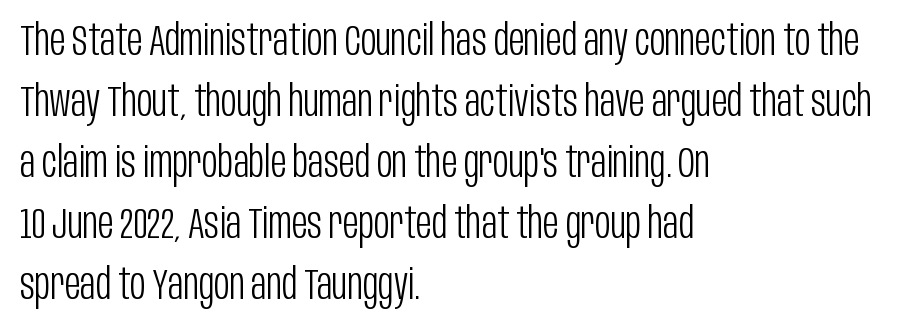
Q: Is the text bold? A: No.
Q: Is the text italic (slanted)? A: No, it is upright.
Q: Is the typeface a serif or a sans-serif typeface? A: Sans-serif.
Q: Is the text underlined? A: No.
Q: How is the paragraph aligned? A: Left-aligned.
Q: Is the spacing between letters normal or unusually wide? A: Normal.
Q: Is the spacing between lines tight, normal or loose? A: Normal.
Q: Width (condensed, normal, or wide)? A: Condensed.
Q: Stroke contrast? A: Low.
Q: x-height? A: Large.
Q: Monospaced? A: No.
